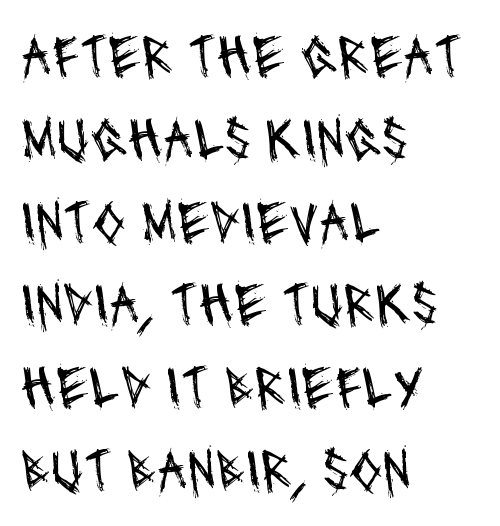
The image shows 60 px regular-weight, condensed sans-serif type; set left-aligned, normal line spacing (1.38x), normal letter spacing, not underlined; medium stroke contrast and a large x-height.
